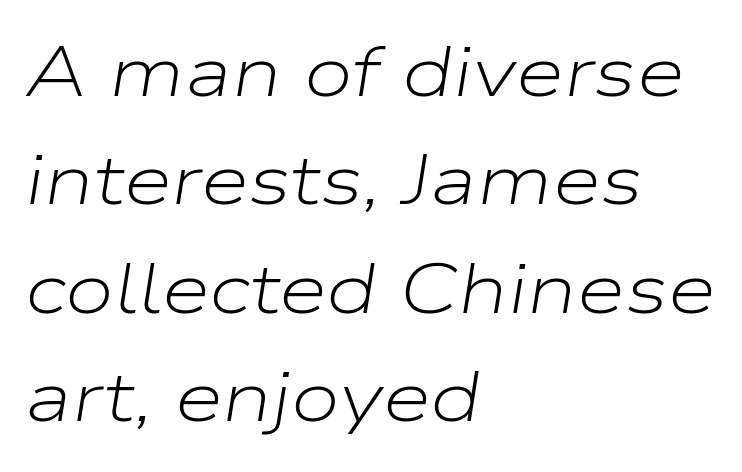
Q: Is the text bold? A: No.
Q: Is the text italic (slanted)? A: Yes, it leans right by about 9 degrees.
Q: Is the text underlined? A: No.
Q: How is the paragraph aligned? A: Left-aligned.
Q: Is the spacing between letters normal or unusually wide? A: Normal.
Q: Is the spacing between lines tight, normal or loose? A: Normal.
Q: Width (condensed, normal, or wide)? A: Wide.
Q: Stroke contrast? A: Low.
Q: x-height? A: Medium.
Q: Monospaced? A: No.
